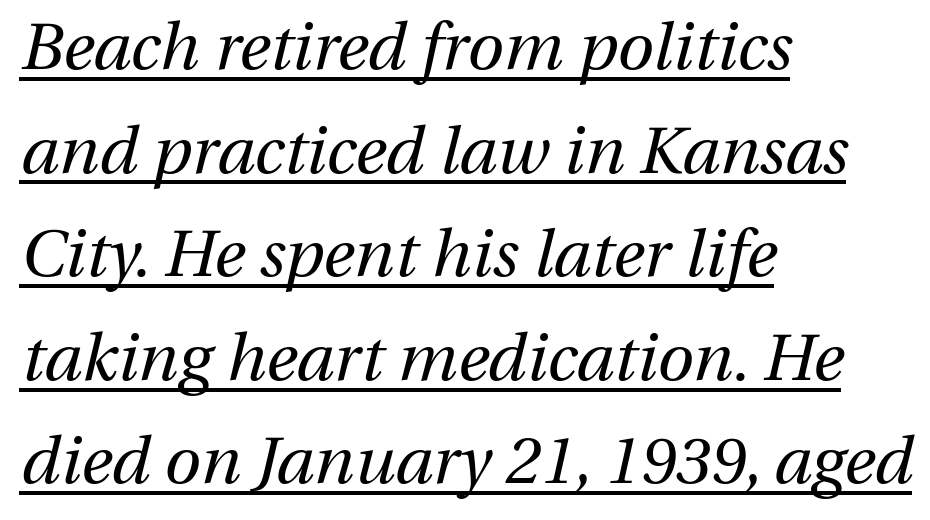
Q: Is the text bold? A: No.
Q: Is the text italic (slanted)? A: Yes, it leans right by about 13 degrees.
Q: Is the text underlined? A: Yes.
Q: How is the paragraph aligned? A: Left-aligned.
Q: Is the spacing between letters normal or unusually wide? A: Normal.
Q: Is the spacing between lines tight, normal or loose? A: Normal.
Q: Width (condensed, normal, or wide)? A: Normal.
Q: Stroke contrast? A: Medium.
Q: x-height? A: Medium.
Q: Monospaced? A: No.
